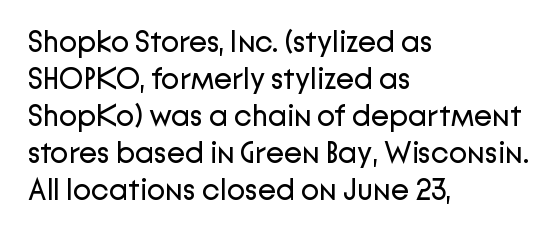
{"serif": "no", "italic": "no", "bold": "no", "weight": "regular", "width": "normal", "stroke_contrast": "low", "x_height": "medium", "monospaced": "no", "underline": "no", "align": "left", "line_spacing_ratio": 1.23, "letter_spacing": "normal", "letter_spacing_em": 0.0, "glyph_px": 30}
